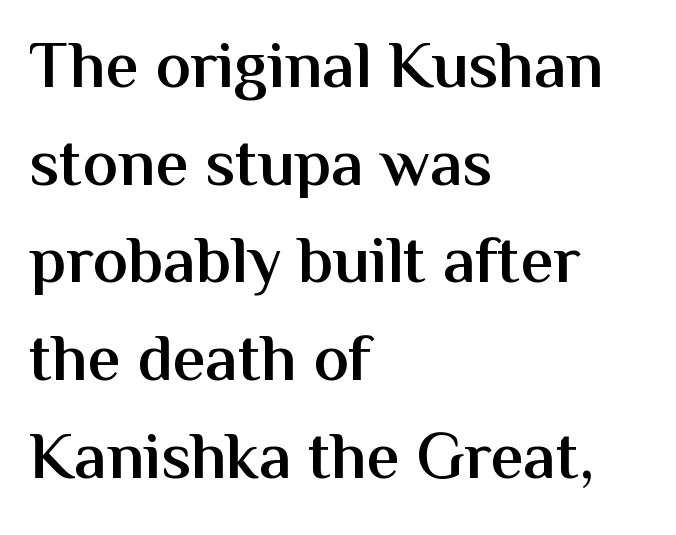
Q: Is the text bold? A: Semi-bold.
Q: Is the text italic (slanted)? A: No, it is upright.
Q: Is the typeface a serif or a sans-serif typeface? A: Sans-serif.
Q: Is the text underlined? A: No.
Q: How is the paragraph aligned? A: Left-aligned.
Q: Is the spacing between letters normal or unusually wide? A: Normal.
Q: Is the spacing between lines tight, normal or loose? A: Normal.
Q: Width (condensed, normal, or wide)? A: Normal.
Q: Stroke contrast? A: Medium.
Q: x-height? A: Medium.
Q: Monospaced? A: No.
